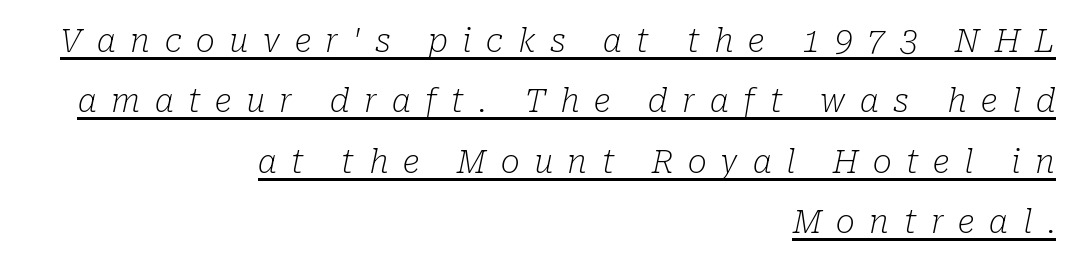
The image shows 32 px light serif type, italic (leaning right); set right-aligned, line spacing 1.89x, unusually wide letter spacing (+0.46 em), underlined; low stroke contrast and a medium x-height.
